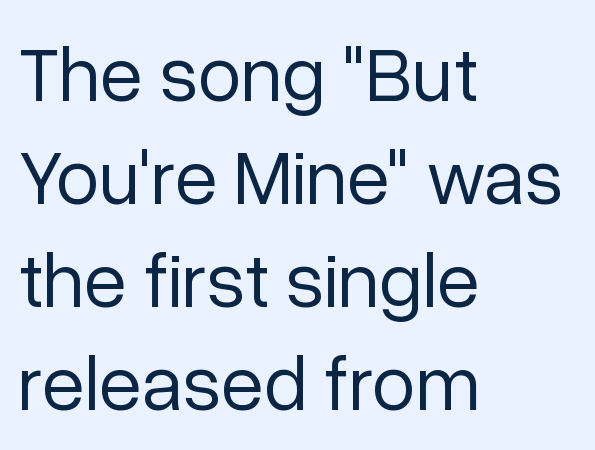
{"serif": "no", "italic": "no", "bold": "no", "weight": "regular", "width": "normal", "stroke_contrast": "low", "x_height": "medium", "monospaced": "no", "underline": "no", "align": "left", "line_spacing": "normal", "line_spacing_ratio": 1.32, "letter_spacing": "normal", "letter_spacing_em": 0.0, "glyph_px": 78}
